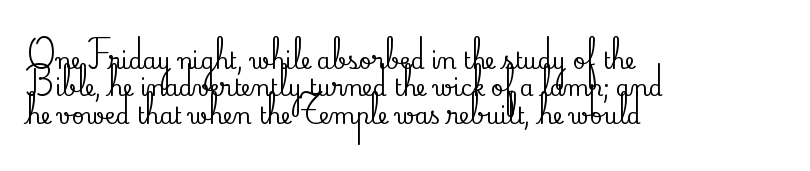
Q: Is the text italic (slanted)? A: No, it is upright.
Q: Is the text underlined? A: No.
Q: How is the paragraph aligned? A: Left-aligned.
Q: Is the spacing between letters normal or unusually wide? A: Normal.
Q: Is the spacing between lines tight, normal or loose? A: Normal.
